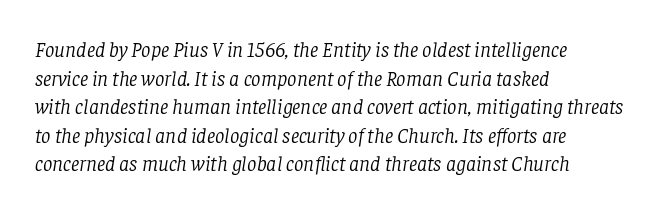
The image shows 21 px text type, italic (leaning right); set left-aligned, normal line spacing (1.36x), normal letter spacing, not underlined.
